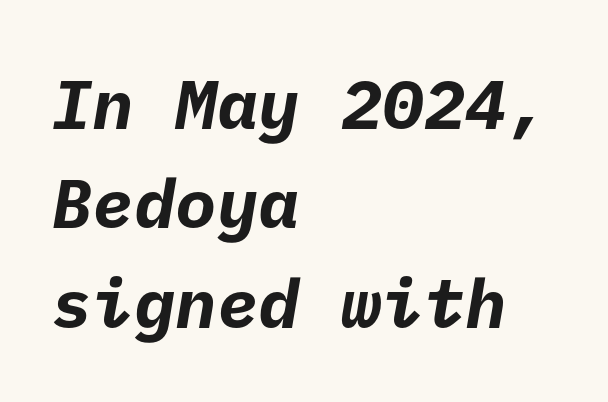
{"serif": "no", "bold": "yes", "weight": "bold", "width": "normal", "stroke_contrast": "low", "x_height": "medium", "underline": "no", "align": "left", "line_spacing": "normal", "line_spacing_ratio": 1.44, "letter_spacing": "normal", "letter_spacing_em": 0.0, "glyph_px": 69}
